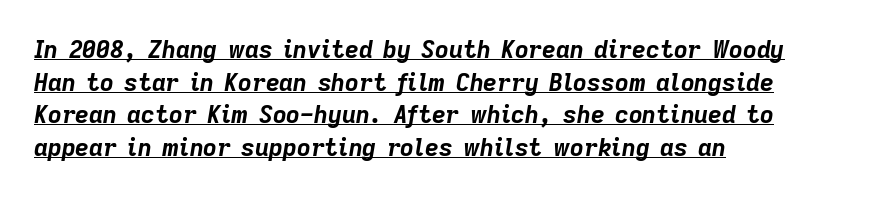
The image shows 24 px bold type, italic (leaning right); set left-aligned, normal line spacing (1.36x), normal letter spacing, underlined.
